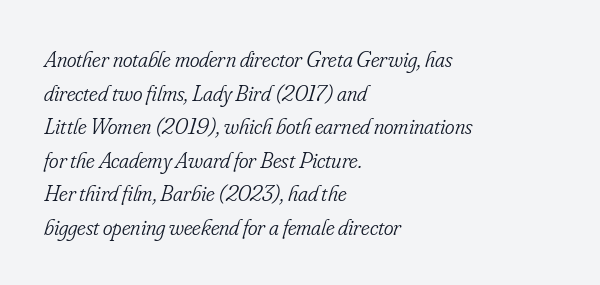
Q: Is the text bold? A: No.
Q: Is the text italic (slanted)? A: Yes, it leans right by about 16 degrees.
Q: Is the text underlined? A: No.
Q: How is the paragraph aligned? A: Left-aligned.
Q: Is the spacing between letters normal or unusually wide? A: Normal.
Q: Is the spacing between lines tight, normal or loose? A: Normal.
